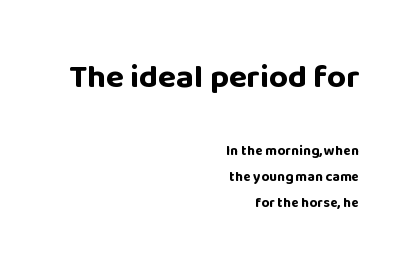
Q: Is the text bold? A: Yes.
Q: Is the text italic (slanted)? A: No, it is upright.
Q: Is the typeface a serif or a sans-serif typeface? A: Sans-serif.
Q: Is the text underlined? A: No.
Q: How is the paragraph aligned? A: Right-aligned.
Q: Is the spacing between letters normal or unusually wide? A: Normal.
Q: Which block of text is set in a larger size, the first (top) or the second (bottom)? A: The first (top) one.
Q: Width (condensed, normal, or wide)? A: Normal.
Q: Stroke contrast? A: Low.
Q: x-height? A: Large.
Q: Monospaced? A: No.
